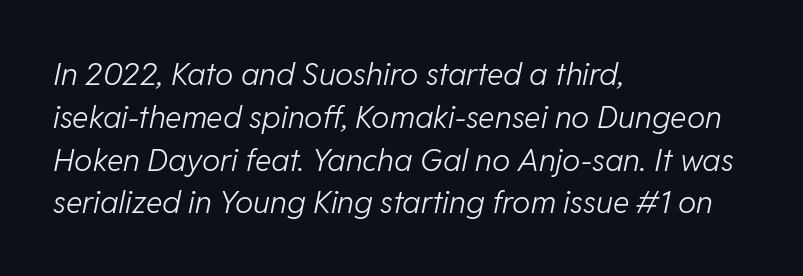
{"italic": "yes", "lean": "right", "slant_degrees": 11, "bold": "no", "weight": "light", "width": "normal", "stroke_contrast": "low", "x_height": "medium", "monospaced": "no", "underline": "no", "align": "left", "line_spacing": "normal", "line_spacing_ratio": 1.38, "letter_spacing": "normal", "letter_spacing_em": 0.0, "glyph_px": 31}
